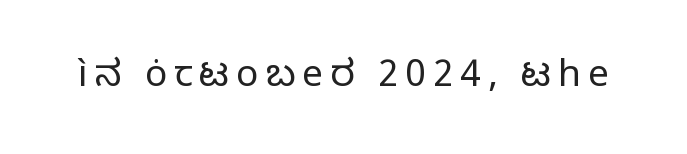
{"serif": "no", "italic": "no", "bold": "no", "weight": "regular", "width": "normal", "stroke_contrast": "low", "x_height": "medium", "monospaced": "no", "underline": "no", "glyph_px": 37}
